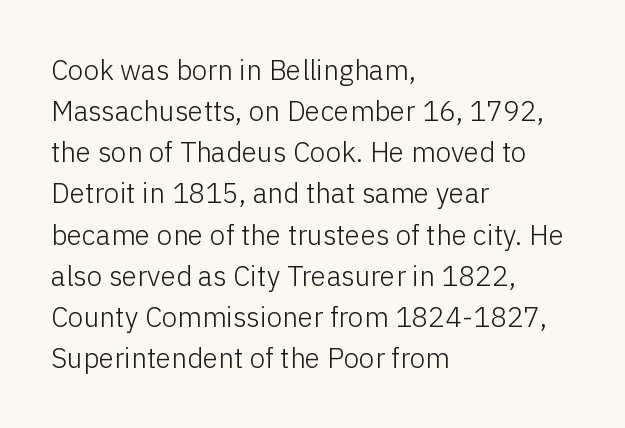
{"serif": "no", "italic": "no", "bold": "no", "weight": "light", "width": "normal", "stroke_contrast": "low", "x_height": "medium", "monospaced": "no", "underline": "no", "align": "left", "line_spacing": "normal", "line_spacing_ratio": 1.47, "letter_spacing": "normal", "letter_spacing_em": 0.0, "glyph_px": 28}
